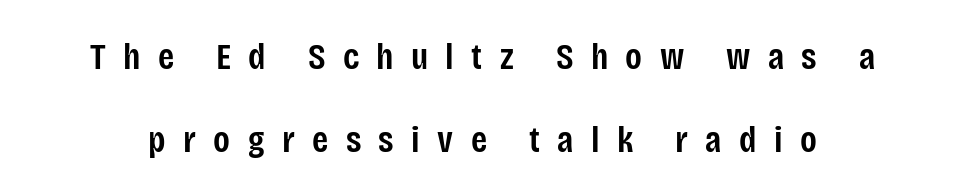
The image shows 37 px semibold, condensed sans-serif type, upright; set loose line spacing (2.23x), unusually wide letter spacing (+0.47 em), not underlined; low stroke contrast and a large x-height.
